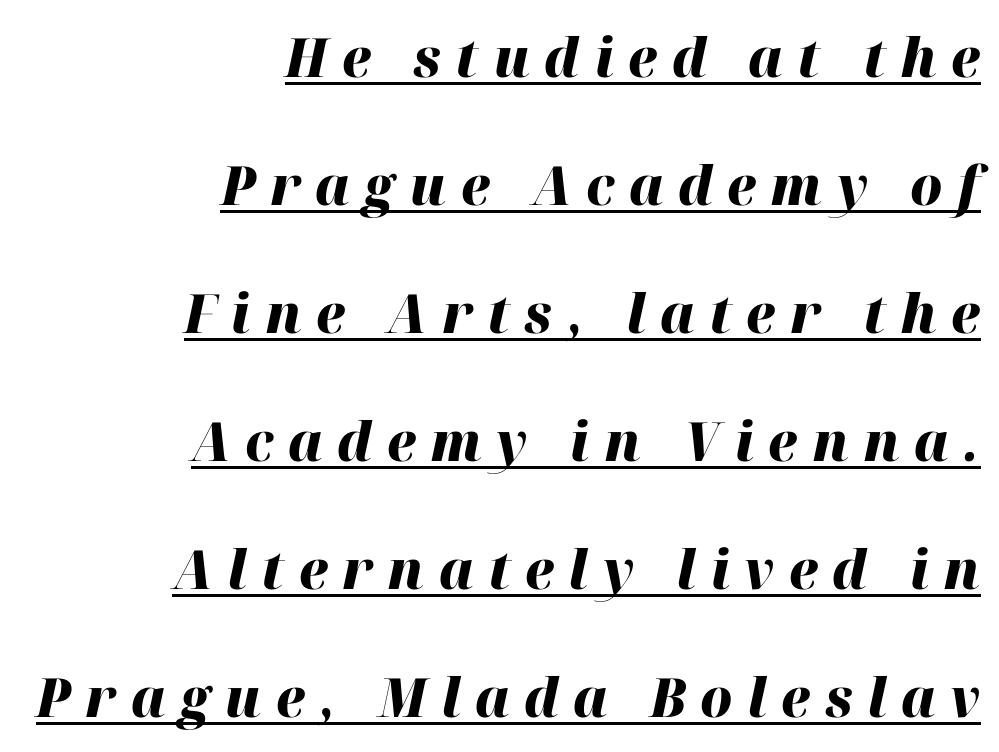
{"italic": "yes", "lean": "right", "slant_degrees": 12, "bold": "yes", "weight": "heavy", "width": "normal", "stroke_contrast": "high", "x_height": "medium", "monospaced": "no", "underline": "yes", "align": "right", "line_spacing": "loose", "line_spacing_ratio": 2.37, "letter_spacing": "wide", "letter_spacing_em": 0.27, "glyph_px": 54}
